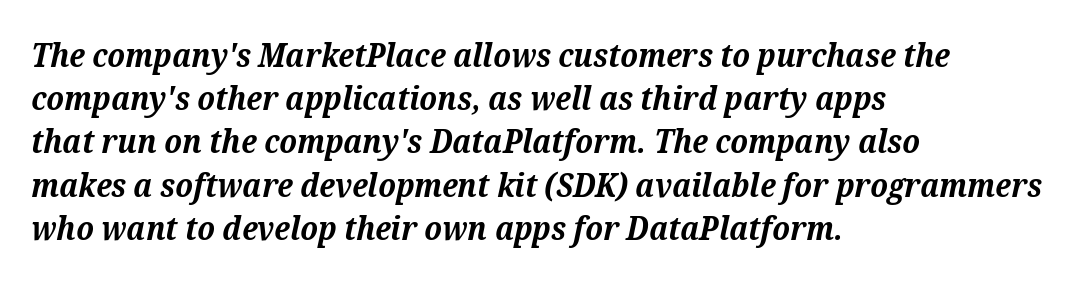
The image shows 33 px bold serif type, italic (leaning right); set left-aligned, normal line spacing (1.31x), normal letter spacing, not underlined; medium stroke contrast and a medium x-height.
